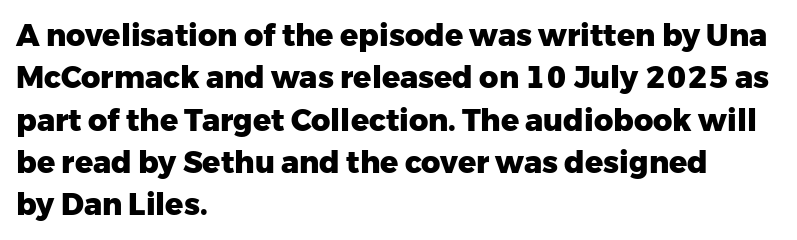
Leading: standard. Default kerning and tracking; the words read as compact shapes. The face used here is proportionally spaced, like ordinary book or web type. This is roman type, the default non-slanted kind. A typesetter would label this face a sans. These lines stack with their left ends in a neat column.
